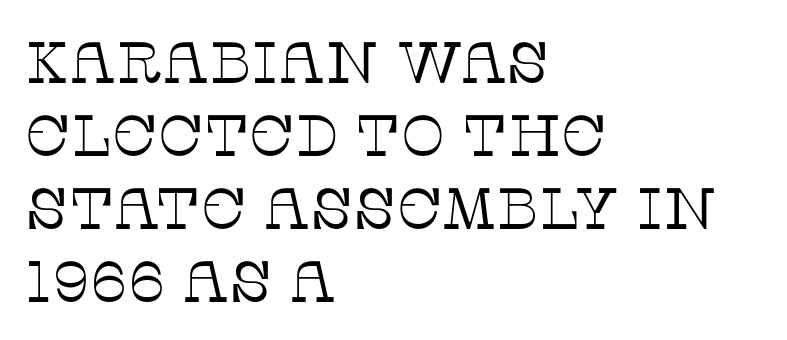
The image shows 58 px thin serif type, upright; set left-aligned, normal line spacing (1.26x), normal letter spacing, not underlined; low stroke contrast and a large x-height.
